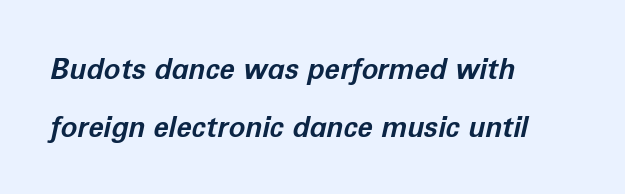
The image shows 28 px bold type, italic (leaning right); set left-aligned, loose line spacing (2.07x), normal letter spacing, not underlined; low stroke contrast and a medium x-height.
